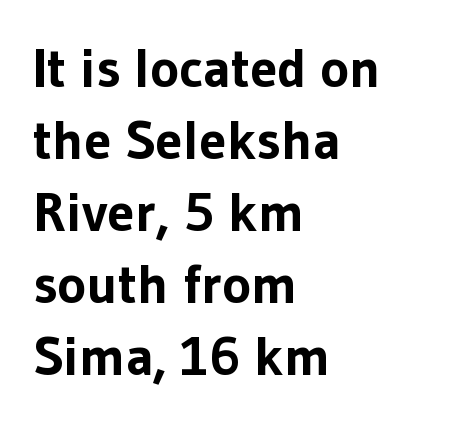
The image shows 55 px bold sans-serif type, upright; set left-aligned, normal line spacing (1.31x), normal letter spacing, not underlined; low stroke contrast and a medium x-height.
